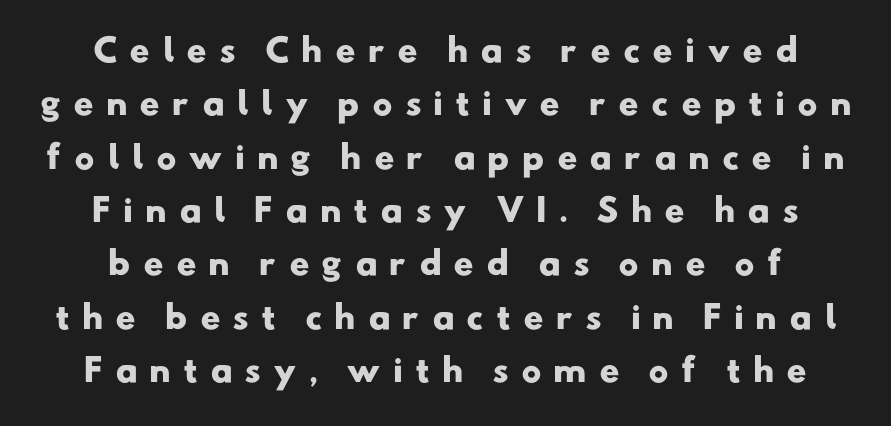
Q: Is the text bold? A: Yes.
Q: Is the typeface a serif or a sans-serif typeface? A: Sans-serif.
Q: Is the text underlined? A: No.
Q: Is the spacing between letters normal or unusually wide? A: Unusually wide.
Q: Width (condensed, normal, or wide)? A: Wide.
Q: Stroke contrast? A: Low.
Q: x-height? A: Small.
Q: Monospaced? A: No.
